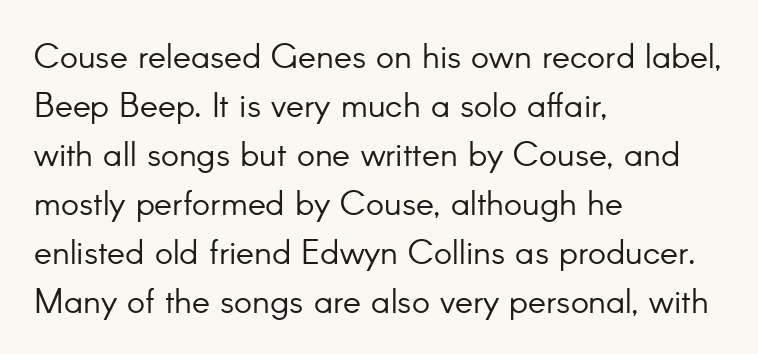
Underlining? Definitely not there. The letters sit at their default tracking, neither squeezed nor spread. Stroke mass is kept to a normal reading level or below. Reading down the column, the eye jumps a familiar distance to each next line.
